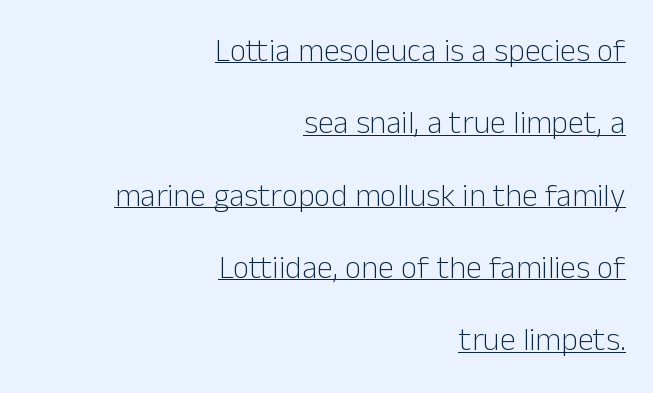
The image shows 32 px light sans-serif type, upright; set right-aligned, loose line spacing (2.26x), normal letter spacing, underlined; low stroke contrast and a medium x-height.
